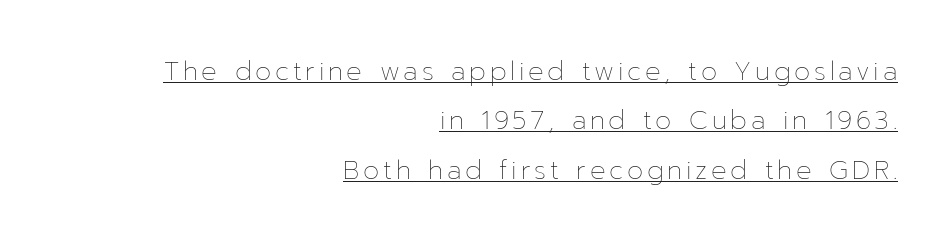
The image shows 26 px text type, upright; set right-aligned, loose line spacing (1.9x), underlined.
